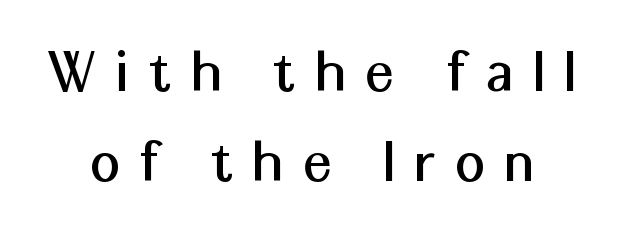
{"serif": "no", "italic": "no", "width": "normal", "stroke_contrast": "medium", "x_height": "medium", "monospaced": "no", "underline": "no", "align": "center", "line_spacing": "normal", "line_spacing_ratio": 1.4, "letter_spacing": "wide", "letter_spacing_em": 0.33, "glyph_px": 64}
